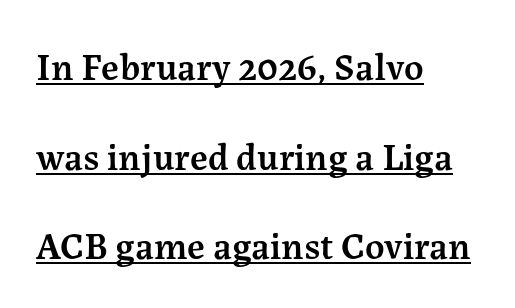
Q: Is the text bold? A: Semi-bold.
Q: Is the text italic (slanted)? A: No, it is upright.
Q: Is the typeface a serif or a sans-serif typeface? A: Serif.
Q: Is the text underlined? A: Yes.
Q: How is the paragraph aligned? A: Left-aligned.
Q: Is the spacing between letters normal or unusually wide? A: Normal.
Q: Is the spacing between lines tight, normal or loose? A: Loose.
Q: Width (condensed, normal, or wide)? A: Normal.
Q: Stroke contrast? A: Medium.
Q: x-height? A: Medium.
Q: Monospaced? A: No.
